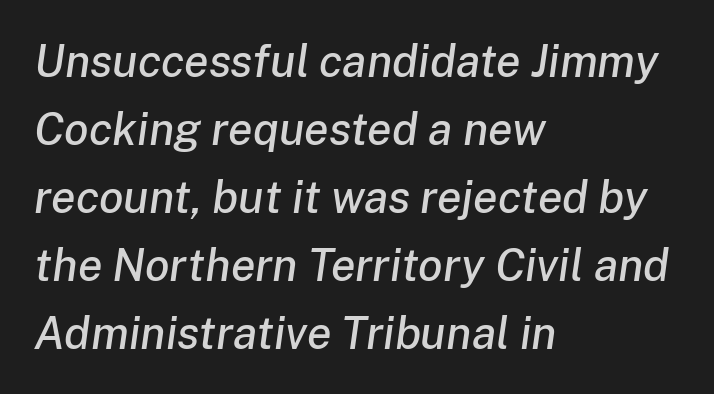
Underline: absent. Yep, that's italic — everything's leaning. Glyph-to-glyph distance matches everyday printed text. Proportional: the letters do not fall into vertical columns.
